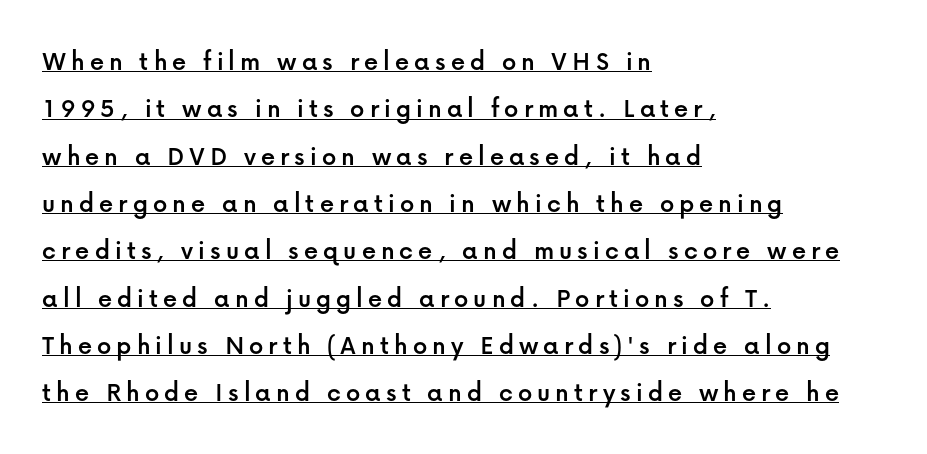
{"serif": "no", "italic": "no", "width": "normal", "stroke_contrast": "low", "x_height": "medium", "monospaced": "no", "underline": "yes", "align": "left", "line_spacing": "normal", "line_spacing_ratio": 1.69, "glyph_px": 28}
